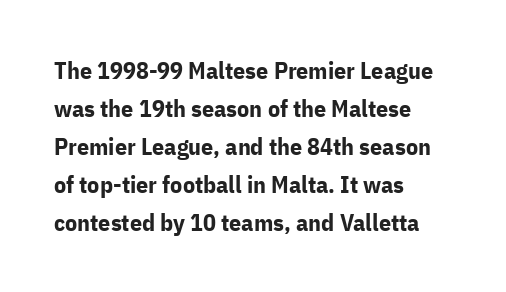
Q: Is the text bold? A: Yes.
Q: Is the text italic (slanted)? A: No, it is upright.
Q: Is the text underlined? A: No.
Q: How is the paragraph aligned? A: Left-aligned.
Q: Is the spacing between letters normal or unusually wide? A: Normal.
Q: Is the spacing between lines tight, normal or loose? A: Normal.
